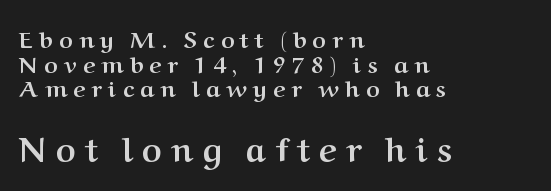
The image shows 34 px semibold serif type, upright; set left-aligned, tight line spacing (1.07x), unusually wide letter spacing (+0.28 em), not underlined; the second (bottom) block is 1.48x larger; medium stroke contrast and a medium x-height.
